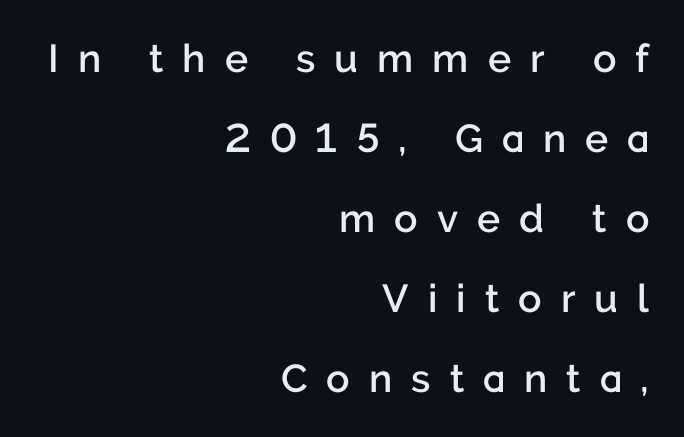
The image shows 39 px semibold sans-serif type, upright; set right-aligned, loose line spacing (2.05x), unusually wide letter spacing (+0.49 em), not underlined; low stroke contrast and a medium x-height.
